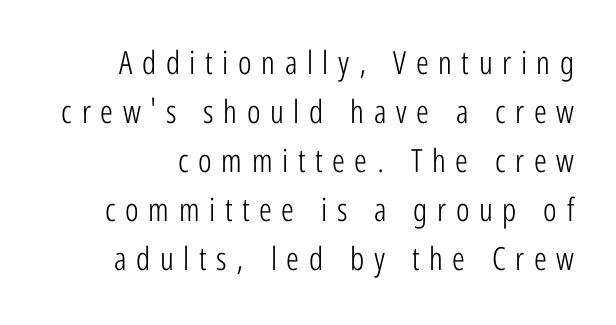
{"serif": "no", "italic": "no", "bold": "no", "weight": "light", "width": "condensed", "stroke_contrast": "low", "x_height": "medium", "monospaced": "no", "underline": "no", "line_spacing": "normal", "line_spacing_ratio": 1.53, "letter_spacing": "wide", "letter_spacing_em": 0.3, "glyph_px": 32}
